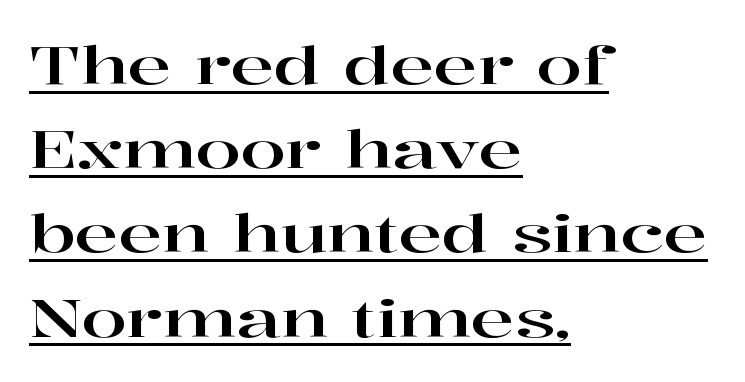
A typesetter would call this leading conventional body-copy spacing. Proportional: the letters do not fall into vertical columns. This is serif lettering, the kind often seen in printed books. The rendering keeps characters at their native spacing.
